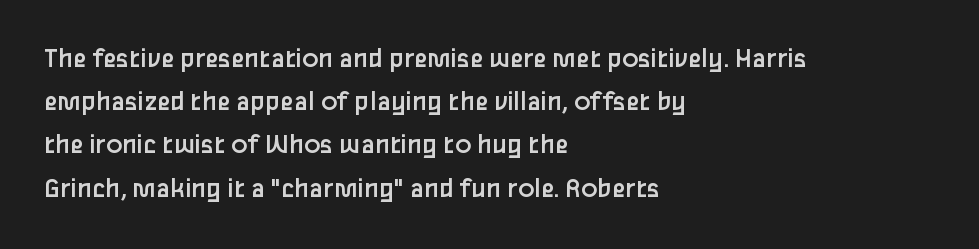
Nope, not italic — everything's standing straight. The rendering shows plain stroke endings on the letterforms — a sans-serif design. Evenly set lines give the paragraph a standard silhouette. Letters rest on an invisible, unmarked baseline.
